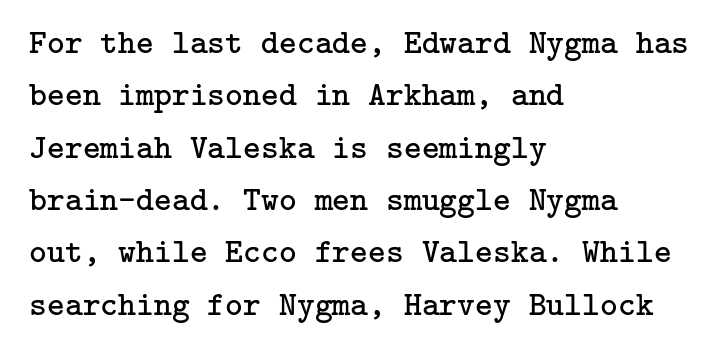
The image shows 34 px regular-weight serif type, upright; set left-aligned, normal line spacing (1.54x), normal letter spacing, not underlined; low stroke contrast and a medium x-height.
